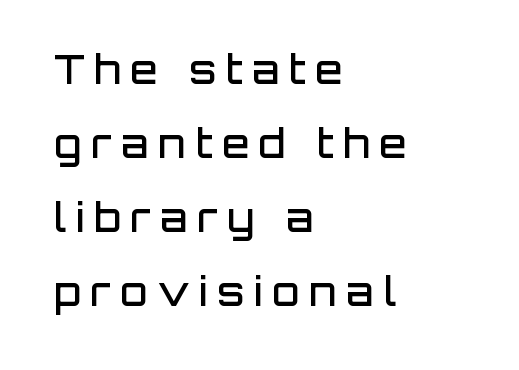
The image shows 40 px semibold sans-serif type, upright; set left-aligned, line spacing 1.85x, unusually wide letter spacing (+0.24 em), not underlined; low stroke contrast and a large x-height.
